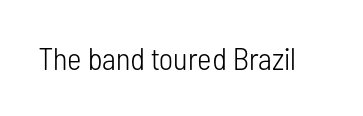
Here the designer chose a conventional face with non-uniform glyph widths. Serif or sans? Sans — the stroke terminals are bare. The lettering holds an erect, upright posture throughout. A quiet, ordinary-to-light weight characterises the typeface. The gaps between neighbouring characters are ordinary and unremarkable.
